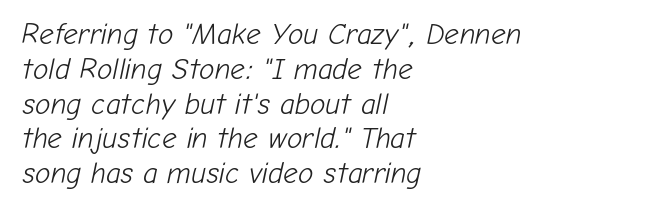
The image shows 29 px light type, italic (leaning right); set left-aligned, line spacing 1.2x, normal letter spacing, not underlined; low stroke contrast and a medium x-height.
